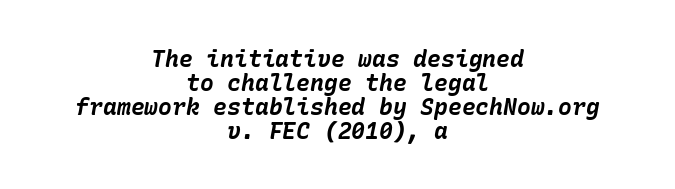
Characters are canted at an angle relative to the baseline's perpendicular. The lines in this sample share a center point and differ in where they start and stop. A typesetter would call this leading minimal, almost set solid. Strong, thick strokes mark this as bold type. Only glyphs here, with clear space below each row.
